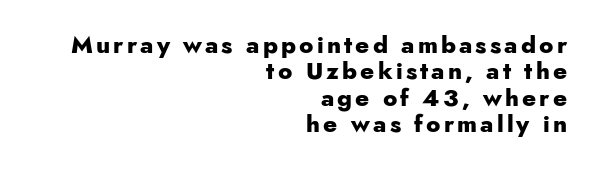
The words here are not underlined. Posture: vertical. Compared with a flush-left layout, this one pins lines to the opposite, right side. Closely set lines give the paragraph a compact silhouette.
